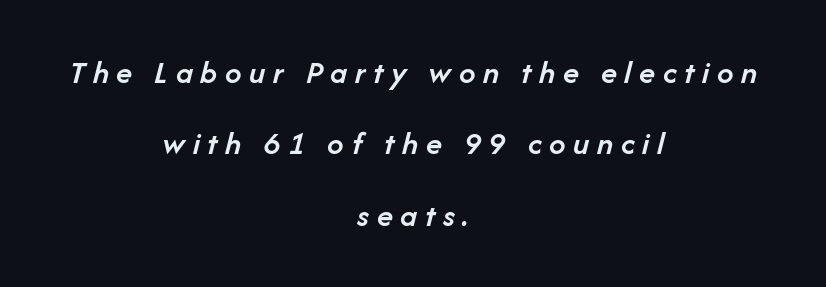
{"italic": "yes", "lean": "right", "slant_degrees": 14, "bold": "semi", "weight": "semibold", "width": "normal", "stroke_contrast": "low", "x_height": "medium", "monospaced": "no", "underline": "no", "align": "center", "line_spacing": "loose", "line_spacing_ratio": 2.16, "letter_spacing": "wide", "letter_spacing_em": 0.23, "glyph_px": 33}
